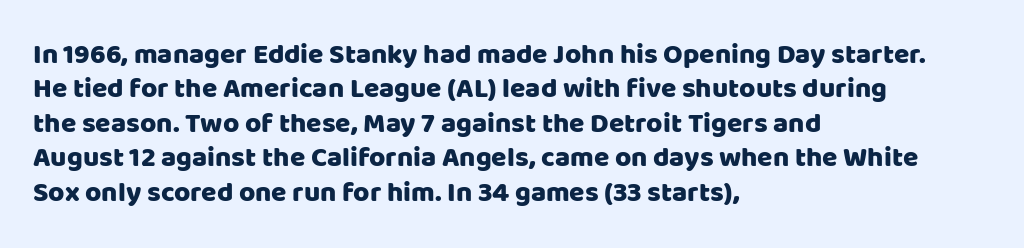
The image shows 28 px sans-serif type, upright; set left-aligned, line spacing 1.23x, normal letter spacing, not underlined; low stroke contrast and a large x-height.
